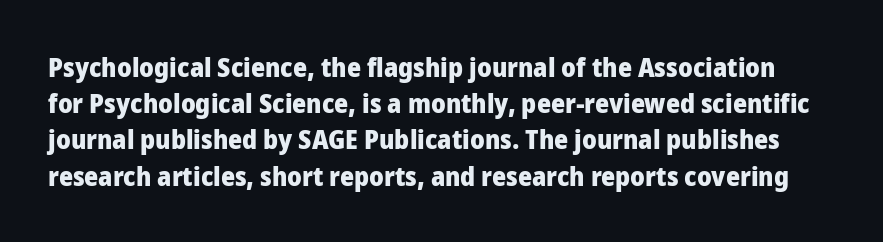
Q: Is the text bold? A: Yes.
Q: Is the text italic (slanted)? A: No, it is upright.
Q: Is the text underlined? A: No.
Q: Is the spacing between letters normal or unusually wide? A: Normal.
Q: Is the spacing between lines tight, normal or loose? A: Normal.
